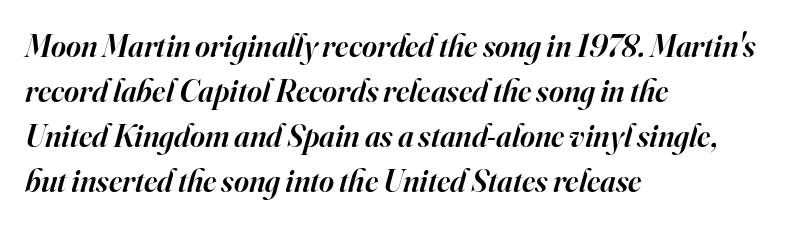
The rag falls on the right side of this text block. These lines are composed in type with serifs. If you measured baseline to baseline, you'd find a middling distance. You could not count columns in this text — the font is proportionally spaced. Italic? Definitely — the glyphs are oblique. The strokes are fattened partway — semibold, not bold.
